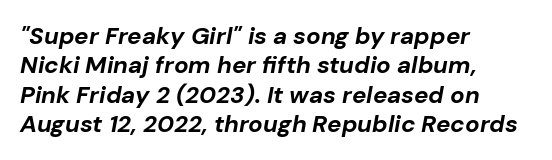
Q: Is the text bold? A: Yes.
Q: Is the text italic (slanted)? A: Yes, it leans right by about 10 degrees.
Q: Is the text underlined? A: No.
Q: How is the paragraph aligned? A: Left-aligned.
Q: Is the spacing between letters normal or unusually wide? A: Normal.
